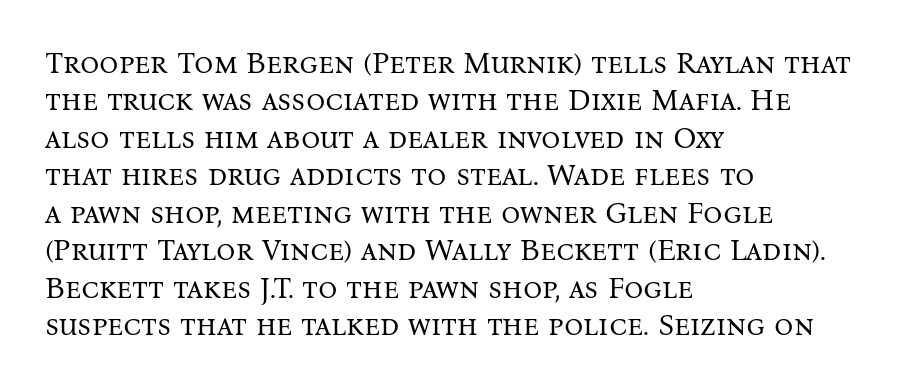
The characters are drawn with everyday or finer stroke widths. The string is rendered with underlining switched off. If you measured baseline to baseline, you'd find a middling distance. Letterform terminals end in serifs throughout the passage. A classic flush-left, rag-right setting is used for this passage. Spacing verdict: proportional, widths tailored to each character.
